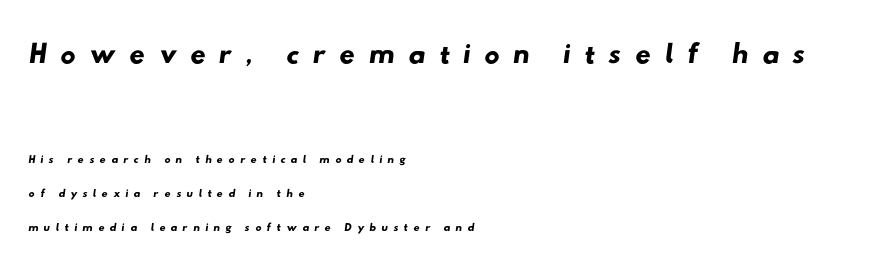
{"serif": "no", "width": "wide", "stroke_contrast": "low", "x_height": "small", "monospaced": "no", "underline": "no", "align": "left", "line_spacing": "loose", "line_spacing_ratio": 2.01, "letter_spacing": "wide", "letter_spacing_em": 0.3, "larger_block": "first", "size_ratio": 2.53, "glyph_px": 43}
